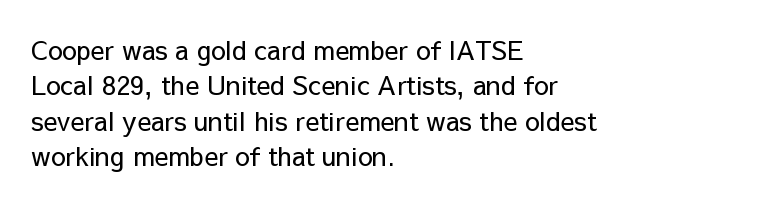
{"italic": "no", "bold": "no", "underline": "no", "align": "left", "line_spacing": "normal", "line_spacing_ratio": 1.36, "letter_spacing": "normal", "letter_spacing_em": 0.0, "glyph_px": 26}
